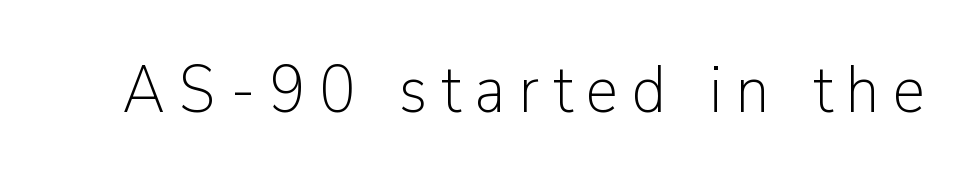
The image shows 66 px light sans-serif type, upright; set unusually wide letter spacing (+0.21 em), not underlined; low stroke contrast and a medium x-height.
